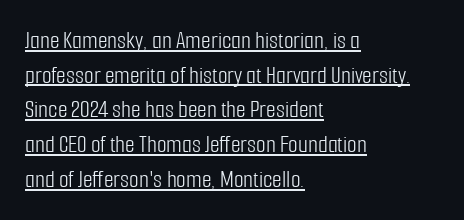
Q: Is the text bold? A: No.
Q: Is the text italic (slanted)? A: No, it is upright.
Q: Is the text underlined? A: Yes.
Q: How is the paragraph aligned? A: Left-aligned.
Q: Is the spacing between letters normal or unusually wide? A: Normal.
Q: Is the spacing between lines tight, normal or loose? A: Normal.
